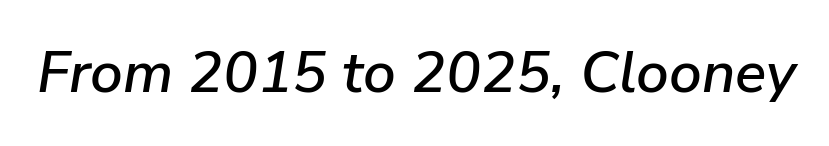
Q: Is the text italic (slanted)? A: Yes, it leans right by about 9 degrees.
Q: Is the text underlined? A: No.
Q: Is the spacing between letters normal or unusually wide? A: Normal.
Q: Width (condensed, normal, or wide)? A: Normal.
Q: Stroke contrast? A: Low.
Q: x-height? A: Medium.
Q: Monospaced? A: No.
